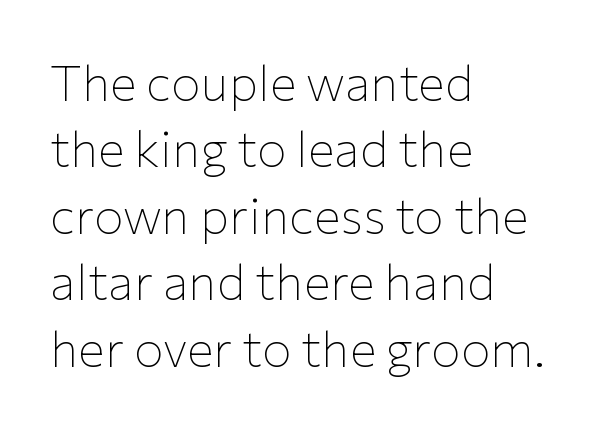
{"serif": "no", "italic": "no", "bold": "no", "weight": "thin", "width": "normal", "stroke_contrast": "low", "x_height": "medium", "monospaced": "no", "underline": "no", "align": "left", "line_spacing": "normal", "line_spacing_ratio": 1.33, "letter_spacing": "normal", "letter_spacing_em": 0.0, "glyph_px": 50}
